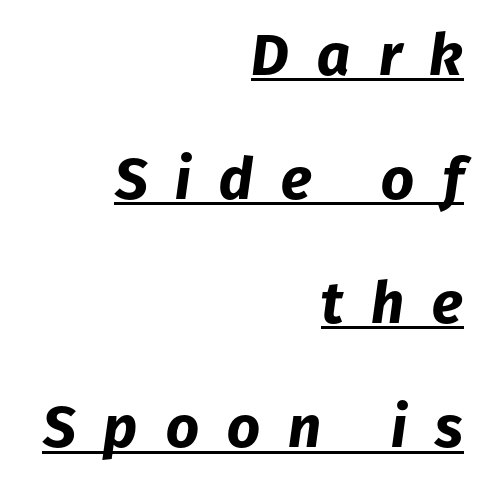
{"italic": "yes", "lean": "right", "slant_degrees": 8, "bold": "yes", "weight": "bold", "width": "normal", "stroke_contrast": "low", "x_height": "medium", "monospaced": "no", "underline": "yes", "align": "right", "line_spacing": "loose", "line_spacing_ratio": 2.14, "letter_spacing": "wide", "letter_spacing_em": 0.48, "glyph_px": 58}
